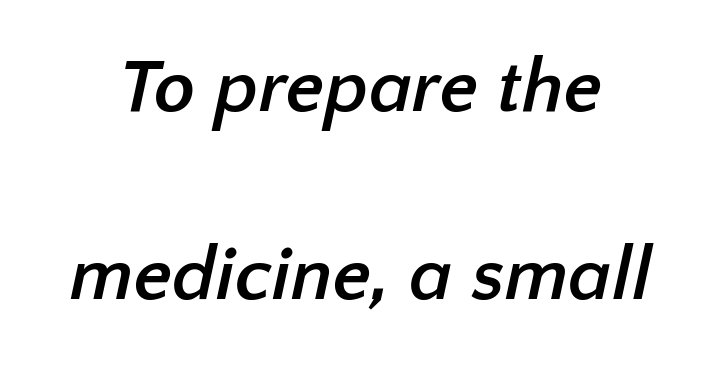
Q: Is the text bold? A: Yes.
Q: Is the typeface a serif or a sans-serif typeface? A: Sans-serif.
Q: Is the text underlined? A: No.
Q: Is the spacing between letters normal or unusually wide? A: Normal.
Q: Is the spacing between lines tight, normal or loose? A: Loose.
Q: Width (condensed, normal, or wide)? A: Normal.
Q: Stroke contrast? A: Low.
Q: x-height? A: Medium.
Q: Monospaced? A: No.
